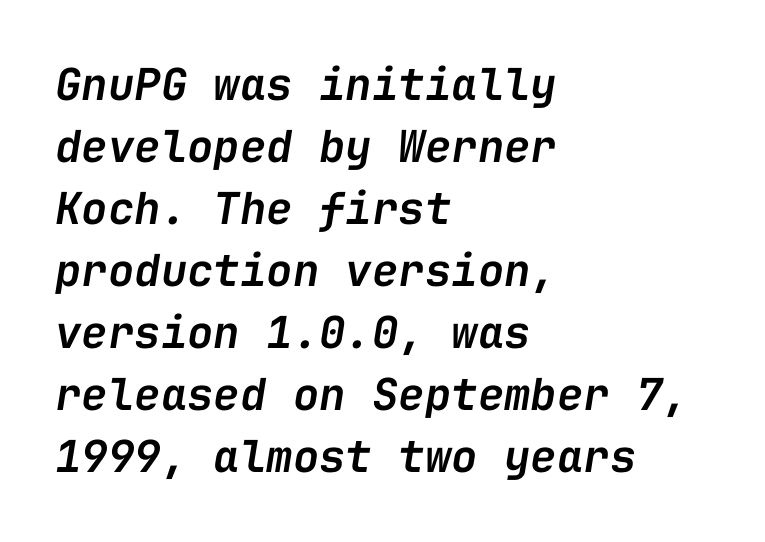
Monospaced: the letters line up in strict vertical columns. This sample is left-justified, so line endings fall wherever the words run out. The glyphs have the mass of a demibold cut, below bold. Look at the tracking — it's just the regular setting, nothing added.
